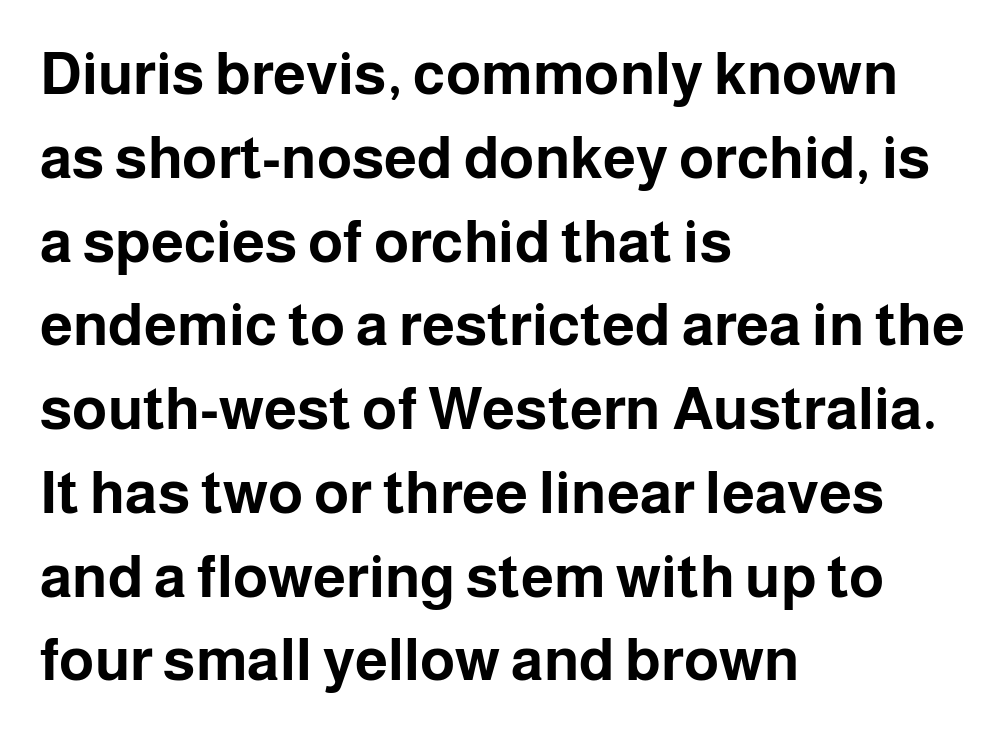
{"serif": "no", "italic": "no", "bold": "yes", "weight": "bold", "width": "normal", "stroke_contrast": "low", "x_height": "medium", "monospaced": "no", "underline": "no", "align": "left", "line_spacing": "normal", "line_spacing_ratio": 1.42, "letter_spacing": "normal", "letter_spacing_em": 0.0, "glyph_px": 59}
